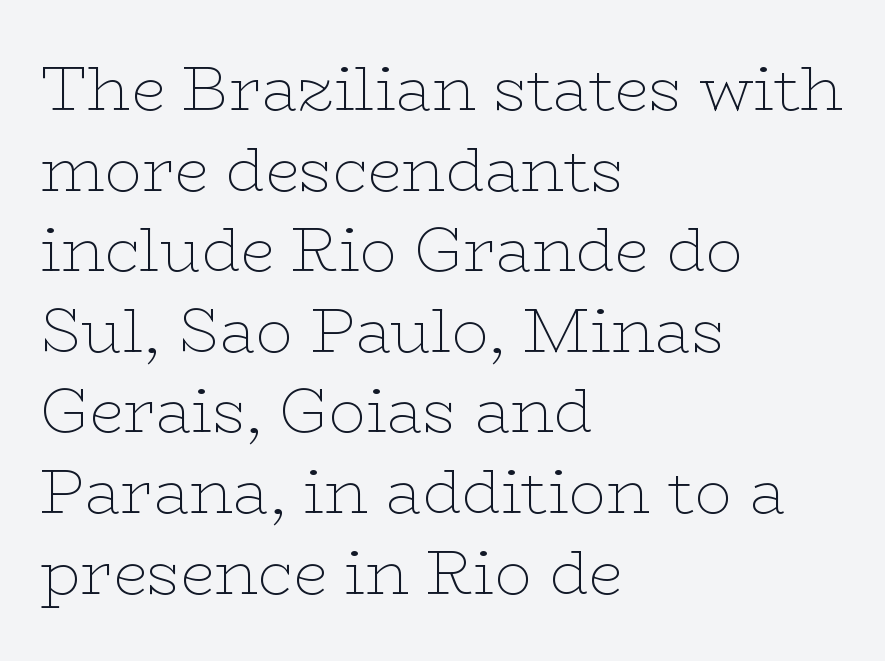
Q: Is the text bold? A: No.
Q: Is the text italic (slanted)? A: No, it is upright.
Q: Is the typeface a serif or a sans-serif typeface? A: Serif.
Q: Is the text underlined? A: No.
Q: How is the paragraph aligned? A: Left-aligned.
Q: Is the spacing between letters normal or unusually wide? A: Normal.
Q: Is the spacing between lines tight, normal or loose? A: Normal.
Q: Width (condensed, normal, or wide)? A: Wide.
Q: Stroke contrast? A: Low.
Q: x-height? A: Medium.
Q: Monospaced? A: No.
